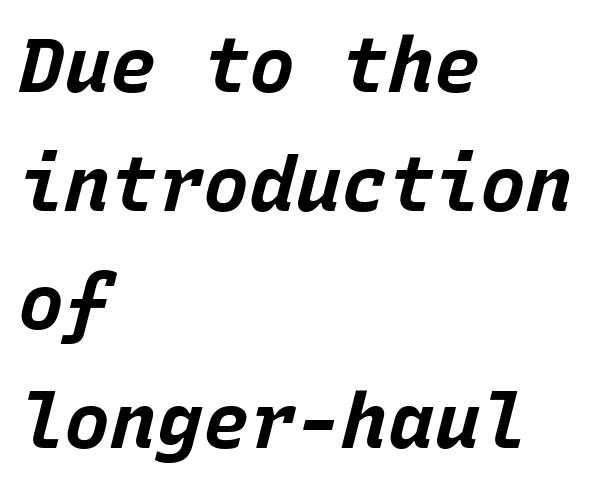
Leading: standard. Italic: yes, the glyphs are oblique. These lines are rendered in a fixed-pitch font. Bare-footed words on every line. Heavy-handed strokes throughout: this text is bold. The setting favours the left margin, as ordinary paragraphs usually do.
